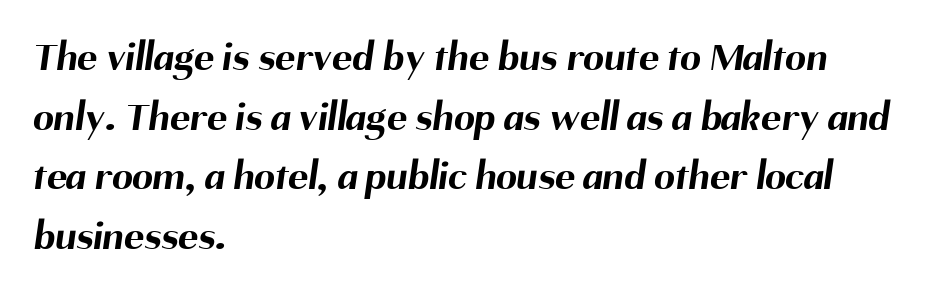
Q: Is the text bold? A: Yes.
Q: Is the typeface a serif or a sans-serif typeface? A: Sans-serif.
Q: Is the text underlined? A: No.
Q: How is the paragraph aligned? A: Left-aligned.
Q: Is the spacing between letters normal or unusually wide? A: Normal.
Q: Is the spacing between lines tight, normal or loose? A: Normal.
Q: Width (condensed, normal, or wide)? A: Normal.
Q: Stroke contrast? A: Medium.
Q: x-height? A: Medium.
Q: Monospaced? A: No.
